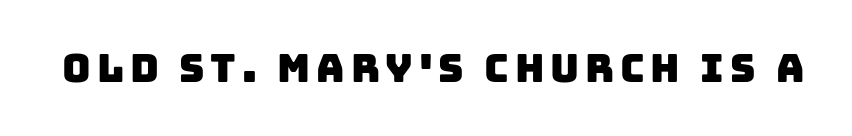
{"serif": "no", "width": "normal", "stroke_contrast": "low", "x_height": "large", "monospaced": "no", "underline": "no", "glyph_px": 39}
